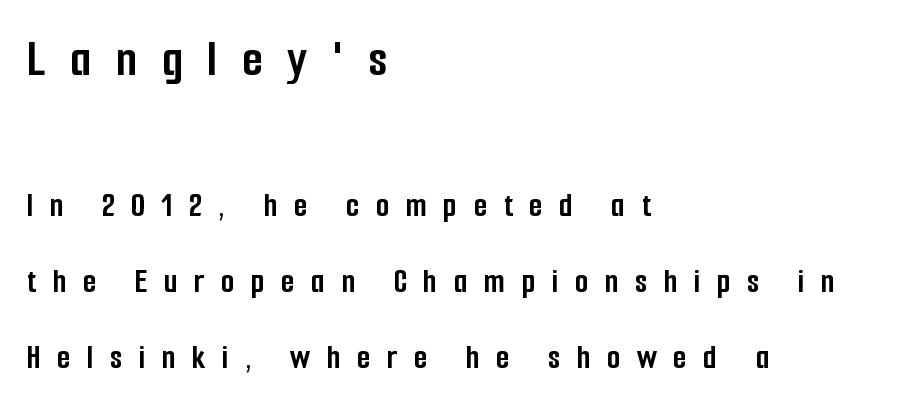
{"serif": "no", "italic": "no", "bold": "yes", "weight": "semibold", "width": "condensed", "stroke_contrast": "low", "x_height": "medium", "monospaced": "no", "underline": "no", "align": "left", "line_spacing": "loose", "line_spacing_ratio": 2.17, "letter_spacing": "wide", "letter_spacing_em": 0.47, "larger_block": "first", "size_ratio": 1.51, "glyph_px": 53}
